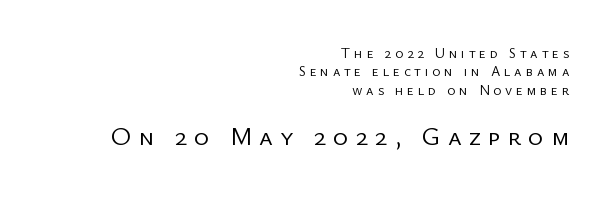
Teacher's note: observe the even right margin — that is flush-right alignment. The horizontal fit of the characters is loose and conspicuously gappy. Style check: upright. A bare baseline throughout the passage. Line spacing here is normal.
